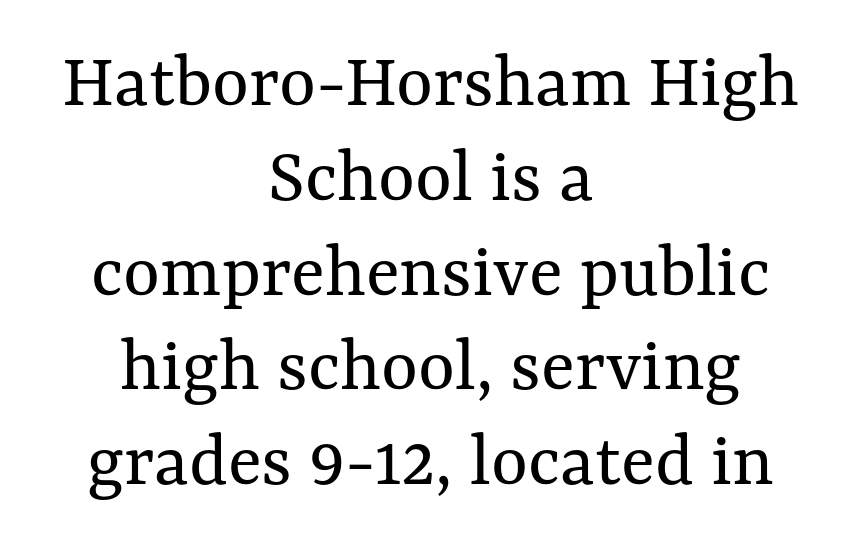
Q: Is the text bold? A: No.
Q: Is the text italic (slanted)? A: No, it is upright.
Q: Is the text underlined? A: No.
Q: How is the paragraph aligned? A: Centered.
Q: Is the spacing between letters normal or unusually wide? A: Normal.
Q: Width (condensed, normal, or wide)? A: Normal.
Q: Stroke contrast? A: Medium.
Q: x-height? A: Medium.
Q: Monospaced? A: No.
